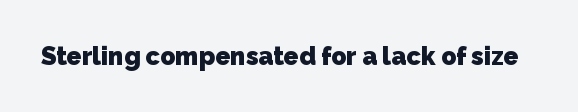
Q: Is the text bold? A: Yes.
Q: Is the text underlined? A: No.
Q: Is the spacing between letters normal or unusually wide? A: Normal.
